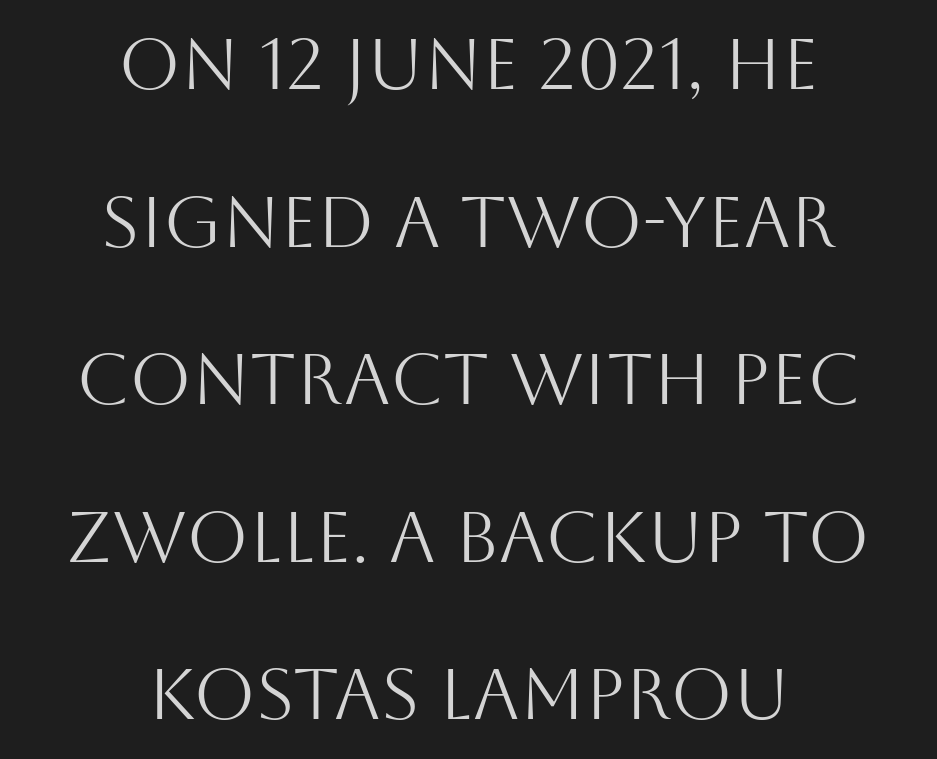
The image shows 71 px light sans-serif type, upright; set centered, loose line spacing (2.22x), normal letter spacing, not underlined; medium stroke contrast and a large x-height.
